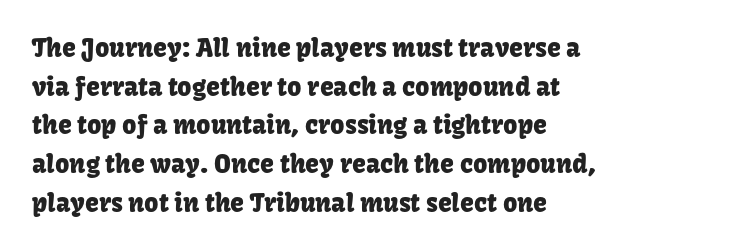
Q: Is the text italic (slanted)? A: No, it is upright.
Q: Is the text underlined? A: No.
Q: How is the paragraph aligned? A: Left-aligned.
Q: Is the spacing between letters normal or unusually wide? A: Normal.
Q: Is the spacing between lines tight, normal or loose? A: Normal.
